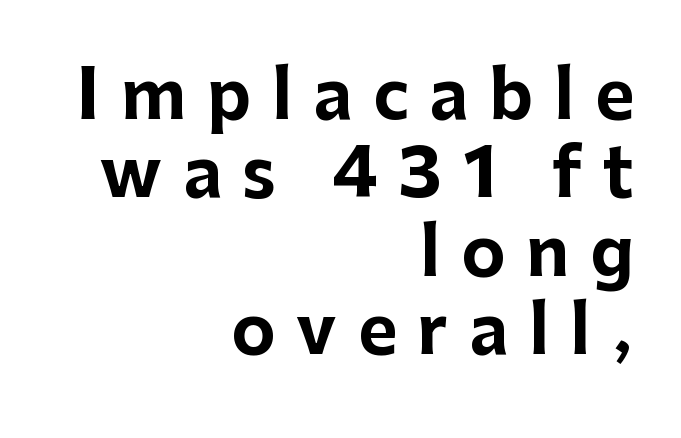
The image shows 67 px bold sans-serif type, upright; set right-aligned, line spacing 1.17x, unusually wide letter spacing (+0.31 em), not underlined; low stroke contrast and a medium x-height.
